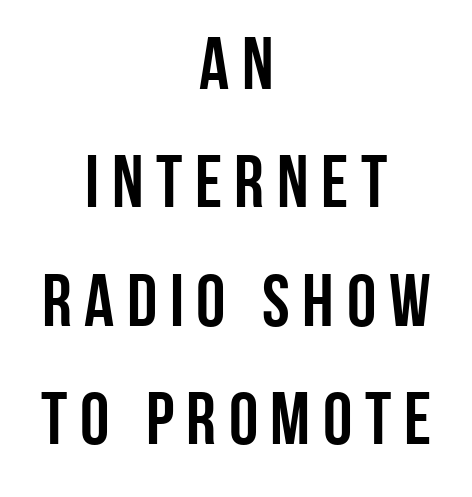
{"serif": "no", "italic": "no", "width": "condensed", "stroke_contrast": "low", "x_height": "large", "monospaced": "no", "underline": "no", "align": "center", "line_spacing": "normal", "line_spacing_ratio": 1.6, "glyph_px": 74}
